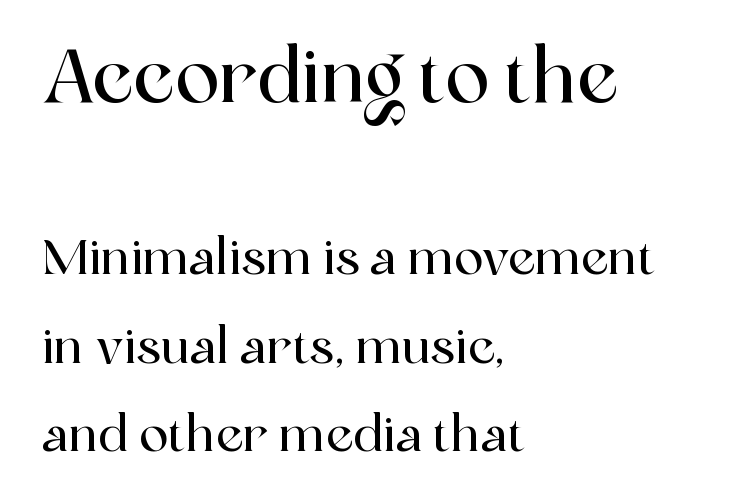
The image shows 74 px serif type, upright; set left-aligned, line spacing 1.8x, normal letter spacing, not underlined; the first (top) block is 1.51x larger; a medium x-height.
